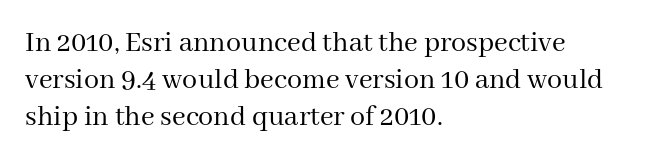
{"serif": "yes", "italic": "no", "bold": "no", "weight": "regular", "width": "normal", "stroke_contrast": "medium", "x_height": "medium", "monospaced": "no", "underline": "no", "align": "left", "line_spacing_ratio": 1.24, "letter_spacing": "normal", "letter_spacing_em": 0.0, "glyph_px": 30}
